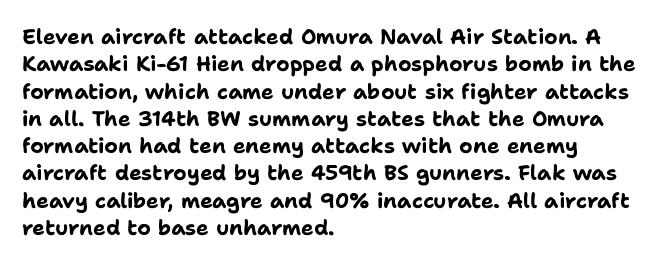
{"italic": "no", "bold": "yes", "underline": "no", "align": "left", "line_spacing": "normal", "line_spacing_ratio": 1.3, "letter_spacing": "normal", "letter_spacing_em": 0.0, "glyph_px": 21}
